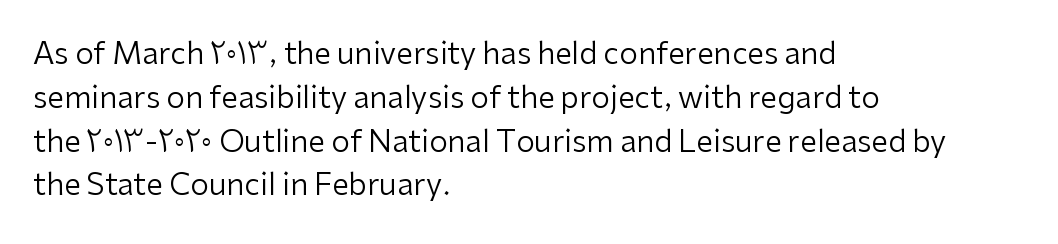
The image shows 30 px regular-weight sans-serif type, upright; set left-aligned, normal line spacing (1.46x), normal letter spacing, not underlined; low stroke contrast and a medium x-height.
